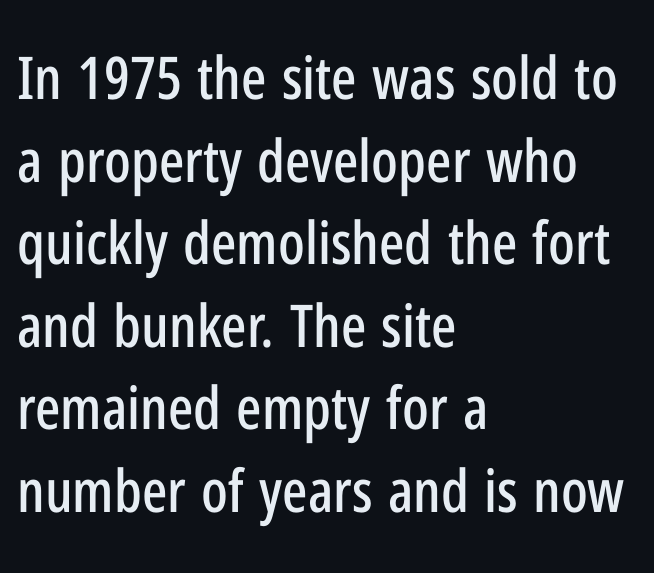
{"serif": "no", "italic": "no", "width": "condensed", "stroke_contrast": "low", "x_height": "medium", "monospaced": "no", "underline": "no", "align": "left", "line_spacing": "normal", "line_spacing_ratio": 1.4, "letter_spacing": "normal", "letter_spacing_em": 0.0, "glyph_px": 59}
